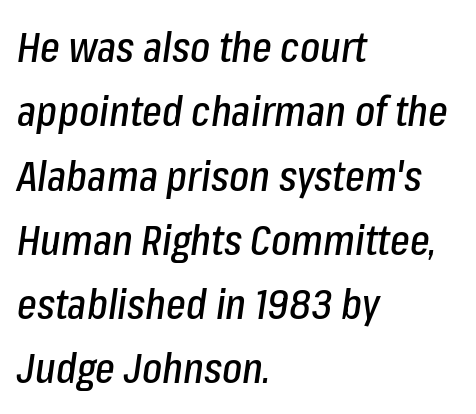
Q: Is the text italic (slanted)? A: Yes, it leans right by about 8 degrees.
Q: Is the text underlined? A: No.
Q: How is the paragraph aligned? A: Left-aligned.
Q: Is the spacing between letters normal or unusually wide? A: Normal.
Q: Is the spacing between lines tight, normal or loose? A: Normal.
Q: Width (condensed, normal, or wide)? A: Condensed.
Q: Stroke contrast? A: Low.
Q: x-height? A: Medium.
Q: Monospaced? A: No.
